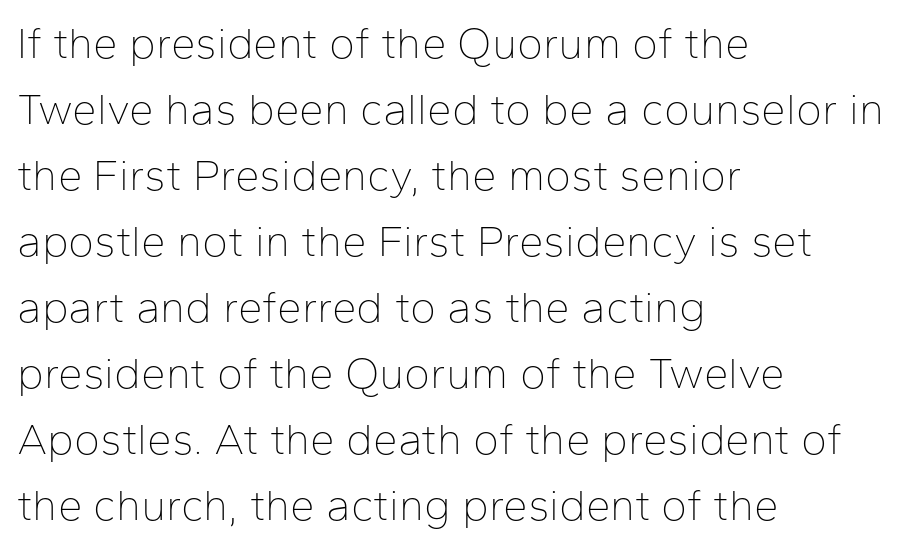
{"serif": "no", "italic": "no", "bold": "no", "weight": "thin", "width": "normal", "stroke_contrast": "low", "x_height": "medium", "monospaced": "no", "underline": "no", "align": "left", "line_spacing": "normal", "line_spacing_ratio": 1.5, "letter_spacing": "normal", "letter_spacing_em": 0.0, "glyph_px": 44}
